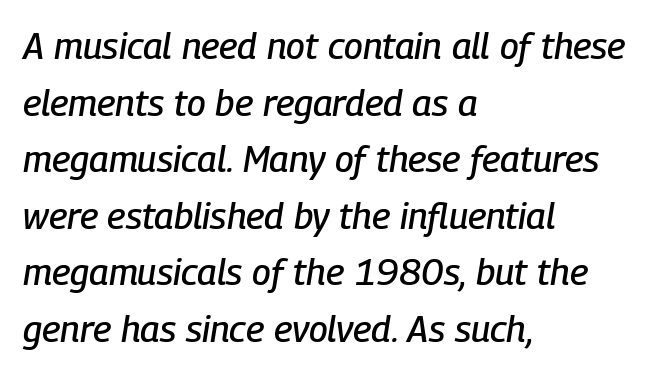
Q: Is the text italic (slanted)? A: Yes, it leans right by about 9 degrees.
Q: Is the text underlined? A: No.
Q: How is the paragraph aligned? A: Left-aligned.
Q: Is the spacing between letters normal or unusually wide? A: Normal.
Q: Is the spacing between lines tight, normal or loose? A: Normal.
Q: Width (condensed, normal, or wide)? A: Condensed.
Q: Stroke contrast? A: Low.
Q: x-height? A: Medium.
Q: Monospaced? A: No.
